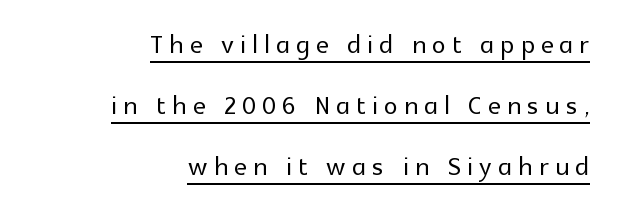
The image shows 34 px sans-serif type, upright; set right-aligned, line spacing 1.8x, underlined; a medium x-height.
